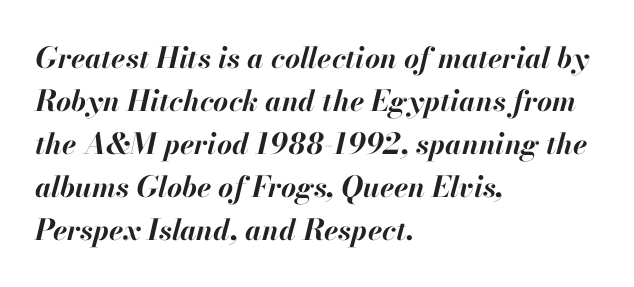
The image shows 29 px bold type, italic (leaning right); set left-aligned, normal line spacing (1.48x), normal letter spacing, not underlined; high stroke contrast and a small x-height.
